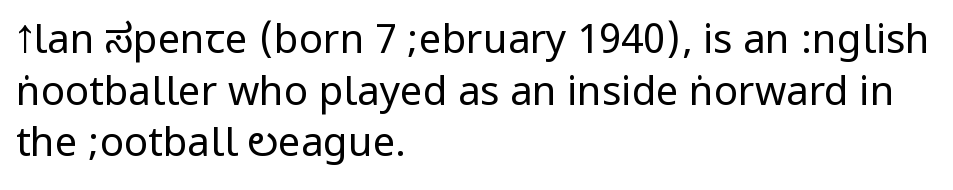
{"serif": "no", "italic": "no", "bold": "no", "weight": "regular", "width": "condensed", "stroke_contrast": "low", "underline": "no", "align": "left", "line_spacing": "normal", "line_spacing_ratio": 1.29, "letter_spacing": "normal", "letter_spacing_em": 0.0, "glyph_px": 40}
